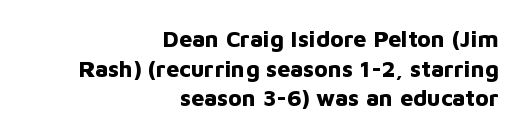
The image shows 23 px bold type, upright; set right-aligned, normal line spacing (1.29x), normal letter spacing, not underlined.
